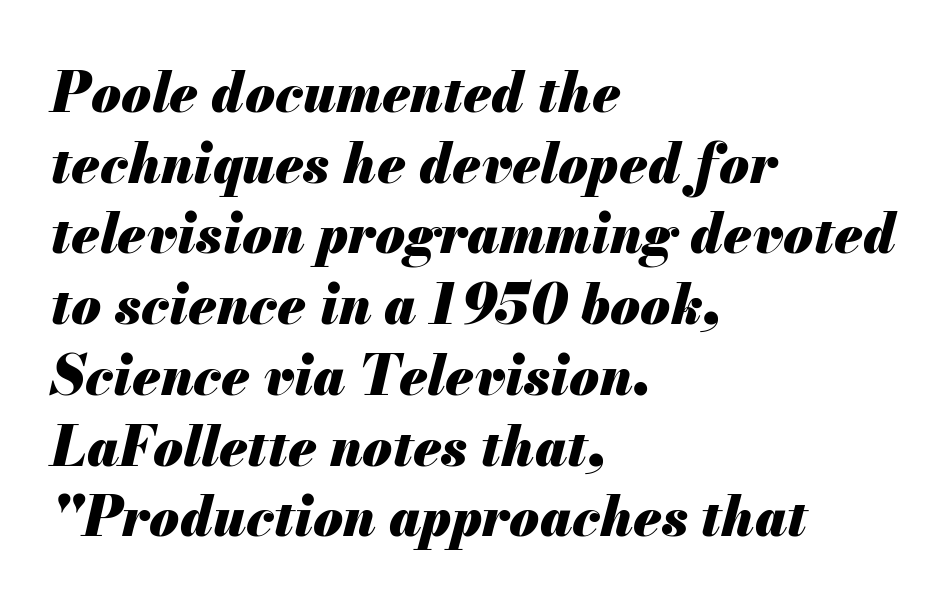
Q: Is the text bold? A: Yes.
Q: Is the text italic (slanted)? A: Yes, it leans right by about 13 degrees.
Q: Is the text underlined? A: No.
Q: How is the paragraph aligned? A: Left-aligned.
Q: Is the spacing between letters normal or unusually wide? A: Normal.
Q: Is the spacing between lines tight, normal or loose? A: Normal.
Q: Width (condensed, normal, or wide)? A: Normal.
Q: Stroke contrast? A: Medium.
Q: x-height? A: Small.
Q: Monospaced? A: No.
